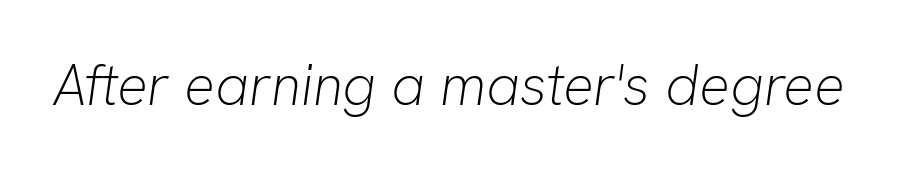
Q: Is the text bold? A: No.
Q: Is the text italic (slanted)? A: Yes, it leans right by about 8 degrees.
Q: Is the text underlined? A: No.
Q: Is the spacing between letters normal or unusually wide? A: Normal.
Q: Width (condensed, normal, or wide)? A: Normal.
Q: Stroke contrast? A: Low.
Q: x-height? A: Medium.
Q: Monospaced? A: No.
